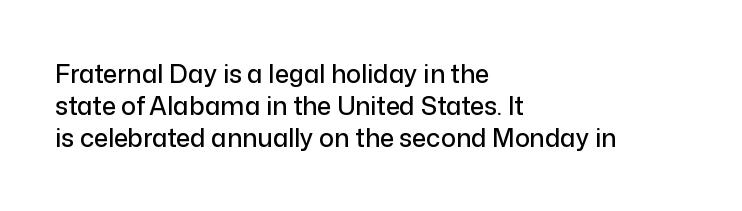
{"italic": "no", "underline": "no", "align": "left", "line_spacing": "normal", "line_spacing_ratio": 1.29, "letter_spacing": "normal", "letter_spacing_em": 0.0, "glyph_px": 25}
